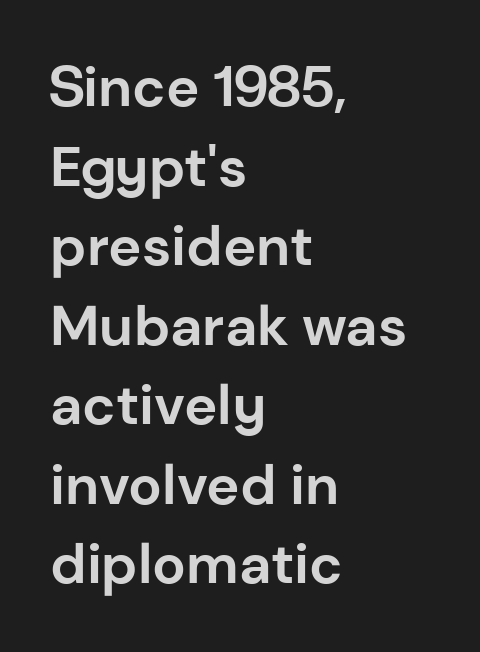
{"serif": "no", "italic": "no", "bold": "yes", "weight": "bold", "width": "normal", "stroke_contrast": "low", "x_height": "medium", "monospaced": "no", "underline": "no", "align": "left", "line_spacing": "normal", "line_spacing_ratio": 1.42, "letter_spacing": "normal", "letter_spacing_em": 0.0, "glyph_px": 56}
